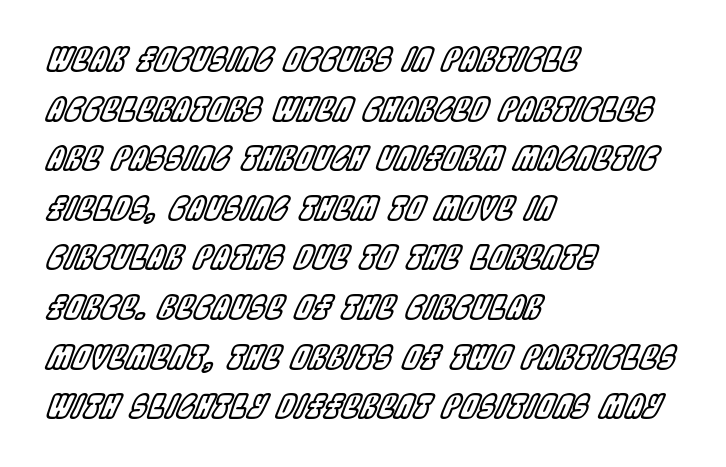
Visually the block forms a straight wall on the left and a jagged coastline on the right. Posture: slanted. Look at the tracking — it's just the regular setting, nothing added. The glyphs are unaccompanied by any horizontal stroke below them.
